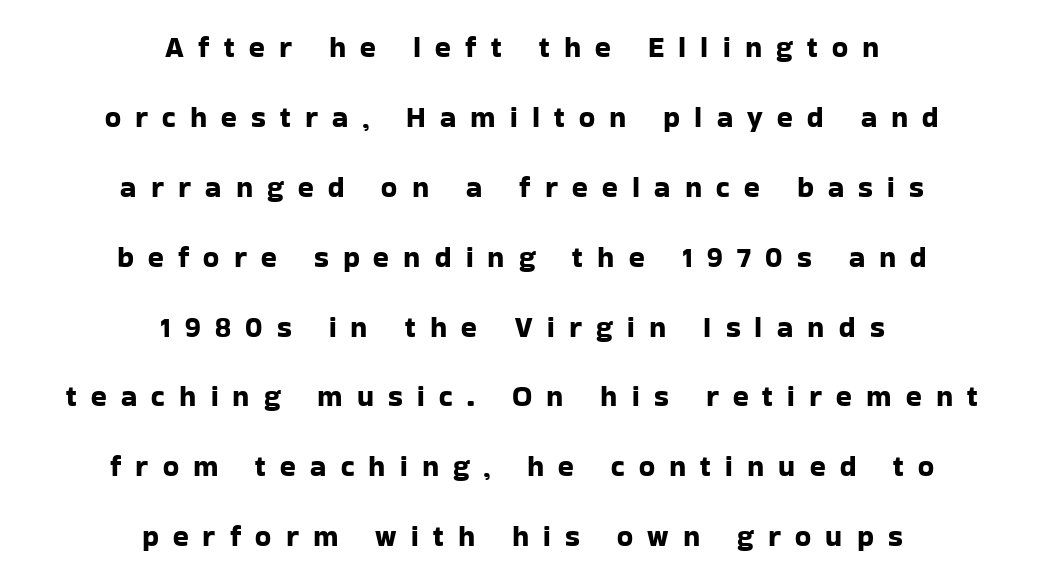
The image shows 29 px sans-serif type, upright; set centered, loose line spacing (2.41x), unusually wide letter spacing (+0.49 em), not underlined; low stroke contrast and a medium x-height.
